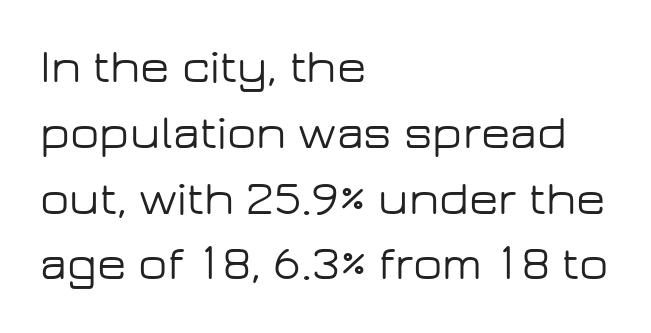
The image shows 48 px wide sans-serif type, upright; set left-aligned, normal line spacing (1.37x), normal letter spacing, not underlined; low stroke contrast and a medium x-height.
